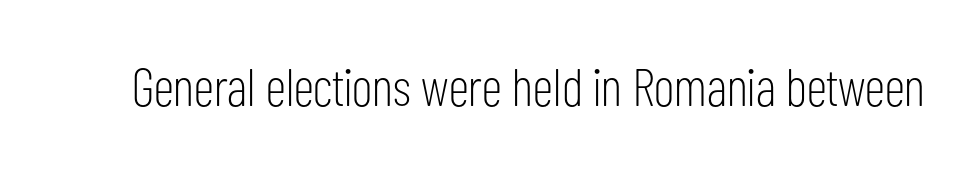
How are the letters spaced? Ordinarily, with no added tracking. Note: no serifs on the glyphs. The space beneath each line is pristine and unruled. Varying glyph widths throughout — classic text-font behaviour. The letters stand upright; this is a roman face.
